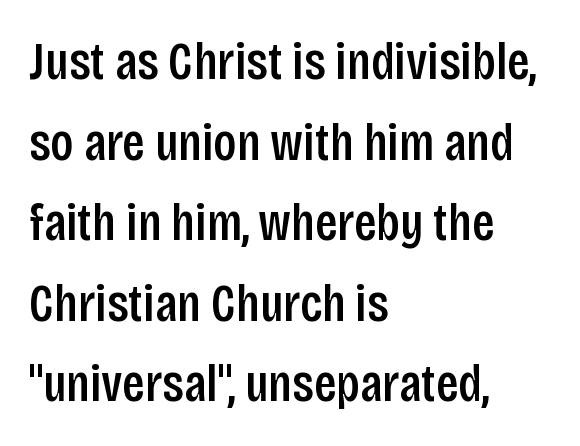
Letters rest on an invisible, unmarked baseline. Short note: letters normally spaced. The letters are semibold — heavier than regular but short of a full bold. Regarding leading, the lines here are spaced in the standard way. In CSS terms this would be text-align: left. Looks like regular typesetting: each glyph gets only the width it needs.
